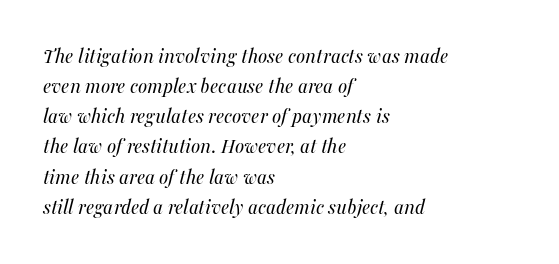
Q: Is the text bold? A: No.
Q: Is the text italic (slanted)? A: Yes, it leans right by about 16 degrees.
Q: Is the text underlined? A: No.
Q: How is the paragraph aligned? A: Left-aligned.
Q: Is the spacing between letters normal or unusually wide? A: Normal.
Q: Is the spacing between lines tight, normal or loose? A: Normal.
